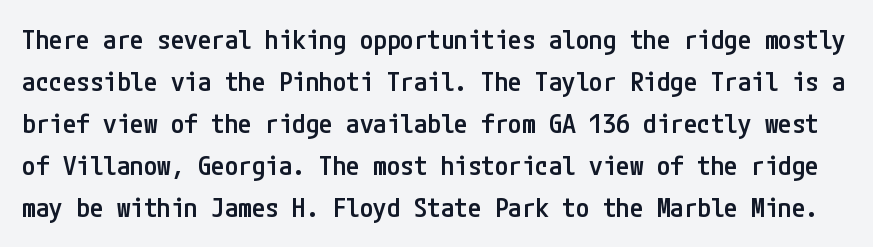
The image shows 27 px text type, upright; set normal line spacing (1.56x), normal letter spacing, not underlined.
